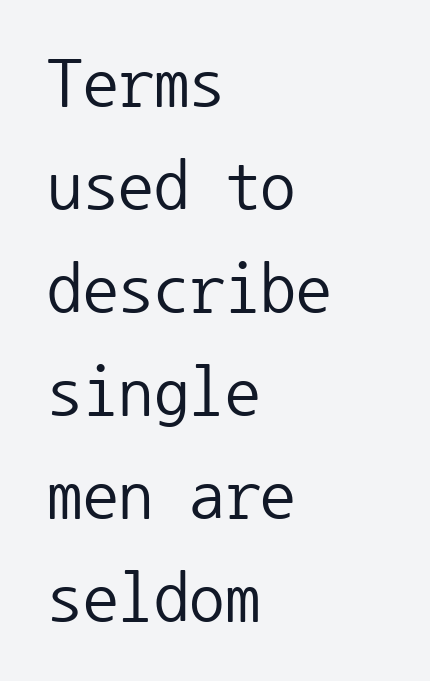
{"serif": "no", "italic": "no", "bold": "no", "weight": "regular", "width": "normal", "stroke_contrast": "low", "x_height": "medium", "monospaced": "yes", "underline": "no", "align": "left", "line_spacing": "normal", "line_spacing_ratio": 1.45, "letter_spacing": "normal", "letter_spacing_em": 0.0, "glyph_px": 71}
